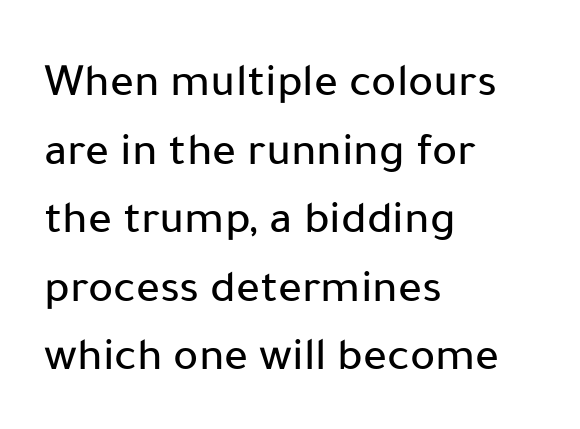
Q: Is the text italic (slanted)? A: No, it is upright.
Q: Is the typeface a serif or a sans-serif typeface? A: Sans-serif.
Q: Is the text underlined? A: No.
Q: How is the paragraph aligned? A: Left-aligned.
Q: Is the spacing between letters normal or unusually wide? A: Normal.
Q: Is the spacing between lines tight, normal or loose? A: Normal.
Q: Width (condensed, normal, or wide)? A: Normal.
Q: Stroke contrast? A: Low.
Q: x-height? A: Medium.
Q: Monospaced? A: No.
